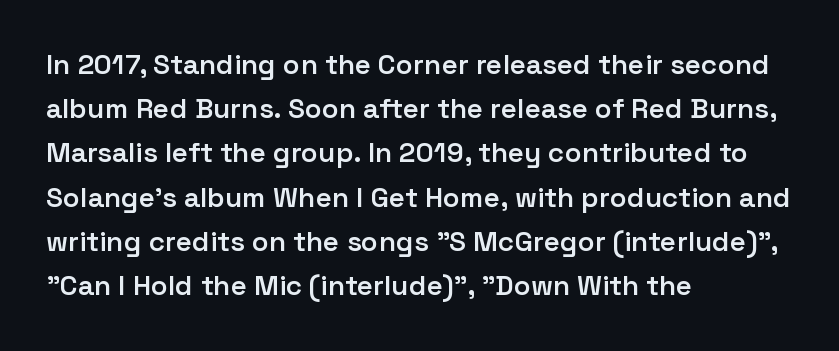
The gap between lines stays unmarked. The lines sit at an ordinary, default distance from one another. The letters stand straight up with perfectly vertical stems. Weight: semibold (demi). Does the type have serifs? No, each stem ends abruptly. Note the varied advance widths — an 'i' is clearly narrower than an 'm'.
